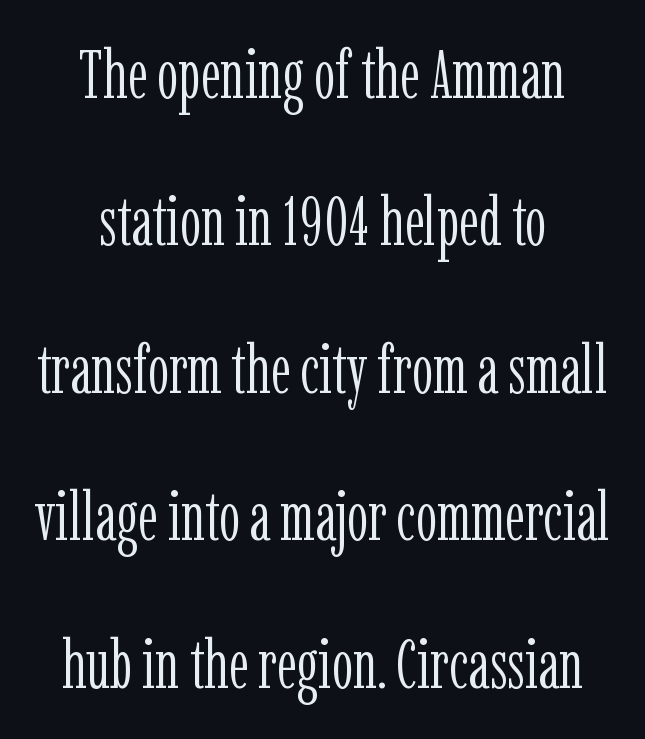
Q: Is the text bold? A: No.
Q: Is the text italic (slanted)? A: No, it is upright.
Q: Is the typeface a serif or a sans-serif typeface? A: Serif.
Q: Is the text underlined? A: No.
Q: How is the paragraph aligned? A: Centered.
Q: Is the spacing between letters normal or unusually wide? A: Normal.
Q: Is the spacing between lines tight, normal or loose? A: Loose.
Q: Width (condensed, normal, or wide)? A: Condensed.
Q: Stroke contrast? A: Low.
Q: x-height? A: Medium.
Q: Monospaced? A: No.
